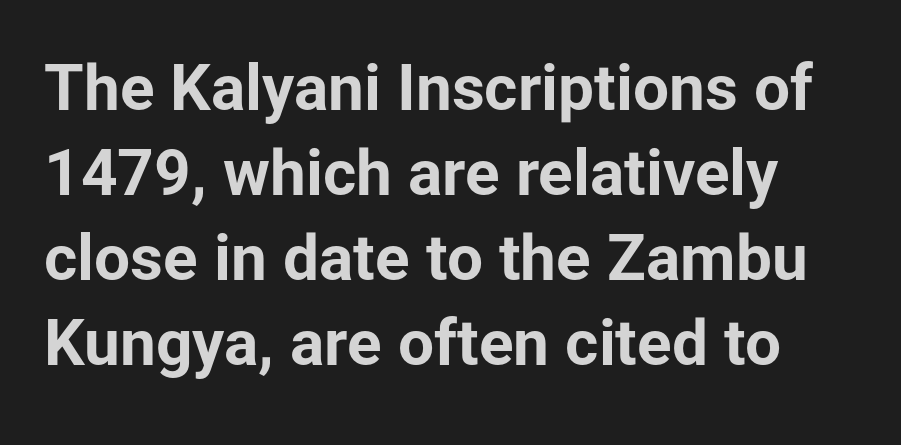
{"serif": "no", "italic": "no", "bold": "yes", "weight": "bold", "width": "normal", "stroke_contrast": "low", "x_height": "medium", "monospaced": "no", "underline": "no", "line_spacing": "normal", "line_spacing_ratio": 1.33, "letter_spacing": "normal", "letter_spacing_em": 0.0, "glyph_px": 64}
